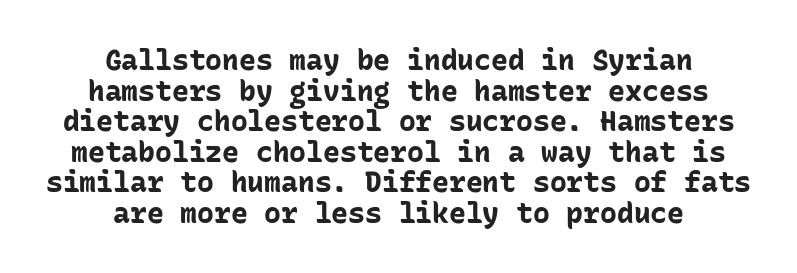
The image shows 28 px bold sans-serif type, upright, monospaced; set centered, tight line spacing (1.09x), normal letter spacing, not underlined; low stroke contrast and a medium x-height.
